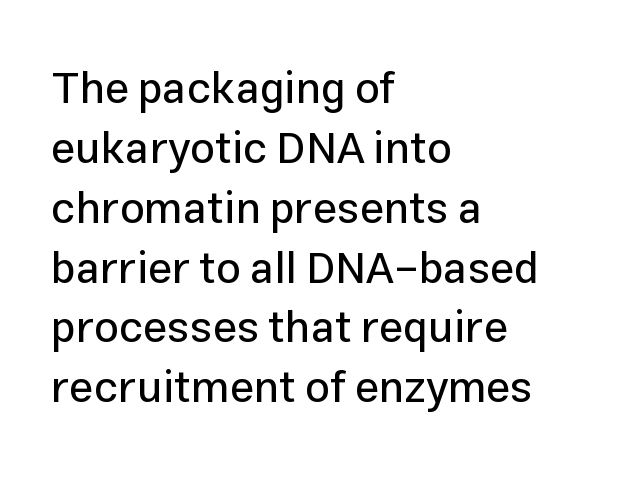
The image shows 44 px sans-serif type, upright; set left-aligned, normal line spacing (1.36x), normal letter spacing, not underlined; low stroke contrast and a medium x-height.
